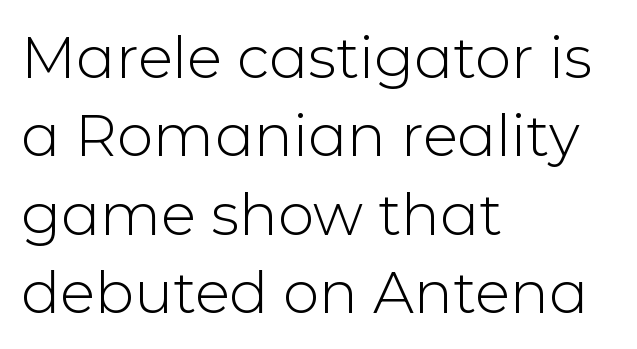
Spacing verdict: proportional, widths tailored to each character. Unbolded letterforms with no extra heft. The line texture is even and compact thanks to regular tracking. Each line starts at the same left margin while the right side varies.
